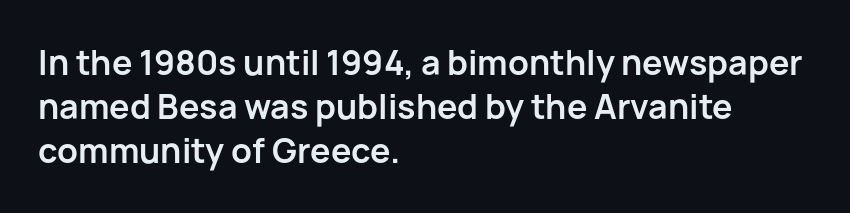
{"serif": "no", "italic": "no", "bold": "yes", "weight": "semibold", "width": "normal", "stroke_contrast": "low", "x_height": "medium", "monospaced": "no", "underline": "no", "align": "left", "line_spacing": "normal", "line_spacing_ratio": 1.3, "letter_spacing": "normal", "letter_spacing_em": 0.0, "glyph_px": 34}
